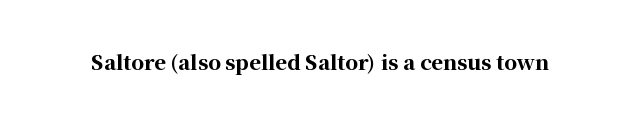
The image shows 20 px bold type, upright; set normal letter spacing, not underlined.
